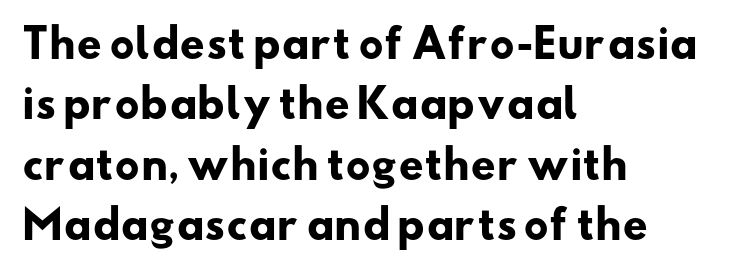
{"serif": "no", "bold": "yes", "weight": "heavy", "width": "wide", "stroke_contrast": "low", "x_height": "small", "monospaced": "no", "underline": "no", "align": "left", "line_spacing": "normal", "line_spacing_ratio": 1.55, "letter_spacing": "normal", "letter_spacing_em": 0.0, "glyph_px": 39}
